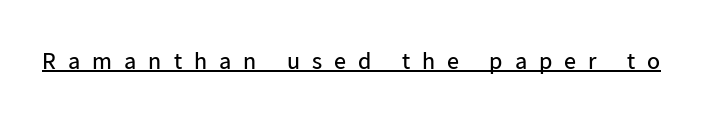
The image shows 24 px text type, upright; set unusually wide letter spacing (+0.5 em), underlined.
